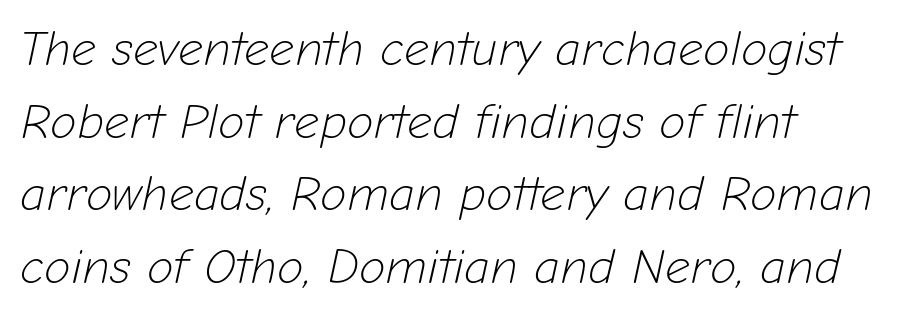
Q: Is the text bold? A: No.
Q: Is the text italic (slanted)? A: Yes, it leans right by about 12 degrees.
Q: Is the text underlined? A: No.
Q: How is the paragraph aligned? A: Left-aligned.
Q: Is the spacing between letters normal or unusually wide? A: Normal.
Q: Is the spacing between lines tight, normal or loose? A: Normal.
Q: Width (condensed, normal, or wide)? A: Normal.
Q: Stroke contrast? A: Low.
Q: x-height? A: Medium.
Q: Monospaced? A: No.
